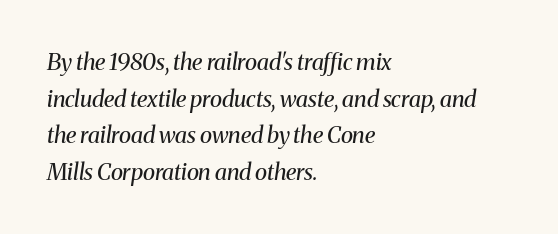
{"italic": "yes", "lean": "right", "slant_degrees": 8, "bold": "no", "underline": "no", "align": "left", "line_spacing": "normal", "line_spacing_ratio": 1.59, "letter_spacing": "normal", "letter_spacing_em": 0.0, "glyph_px": 23}
